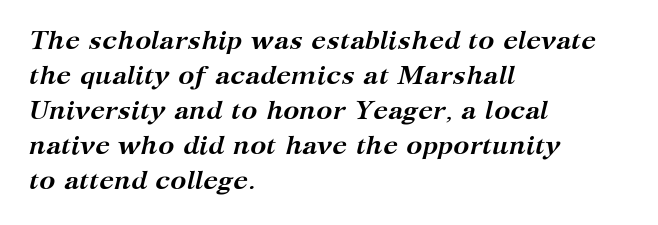
The specimen reads as italic at a glance. Successive baselines arrive at the customary interval. Look at the tracking — it's just the regular setting, nothing added. The paragraph has a hard left edge and a soft right edge. Honestly, there is no underline to notice here at all. I'd describe the lettering as bold — thick and assertive.
